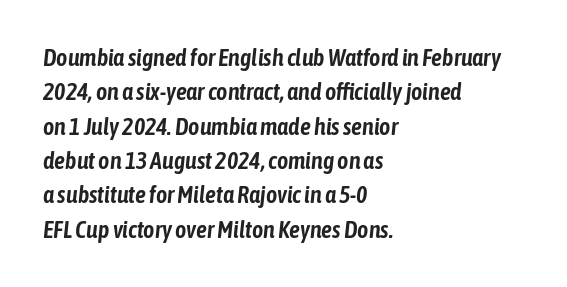
Designer's note — italics engaged. The rag falls on the right side of this text block. The horizontal fit of the characters is conventional and even. Glance below the letters and you will spot only blank space. How would I describe the line gaps? Plain and ordinary.
